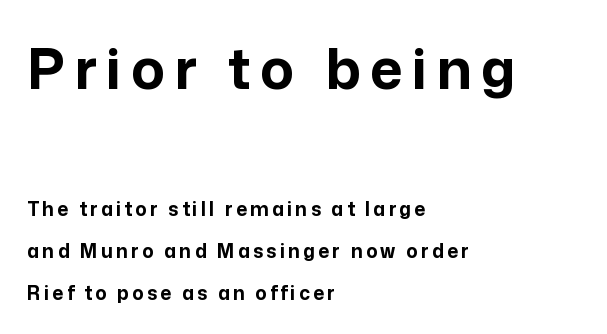
Q: Is the text bold? A: Yes.
Q: Is the text italic (slanted)? A: No, it is upright.
Q: Is the typeface a serif or a sans-serif typeface? A: Sans-serif.
Q: Is the text underlined? A: No.
Q: How is the paragraph aligned? A: Left-aligned.
Q: Is the spacing between lines tight, normal or loose? A: Loose.
Q: Which block of text is set in a larger size, the first (top) or the second (bottom)? A: The first (top) one.
Q: Width (condensed, normal, or wide)? A: Normal.
Q: Stroke contrast? A: Low.
Q: x-height? A: Medium.
Q: Monospaced? A: No.
